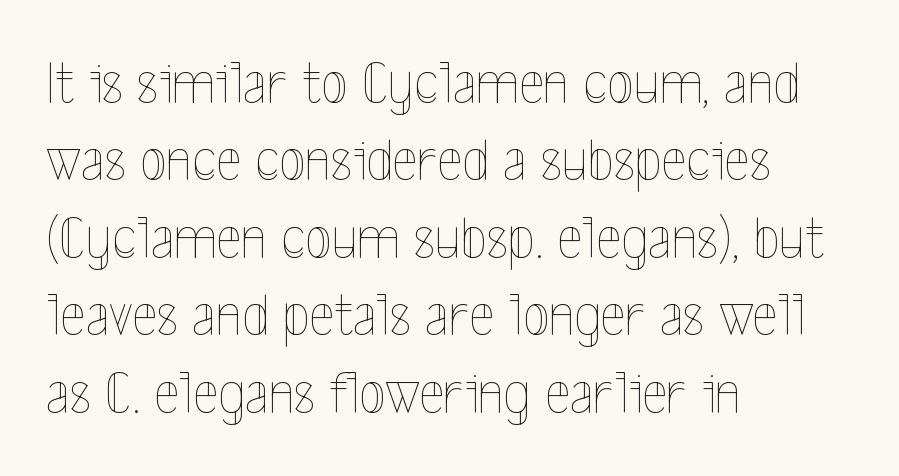
The image shows 61 px thin, condensed type, upright; set left-aligned, normal line spacing (1.27x), normal letter spacing, not underlined; a medium x-height.
